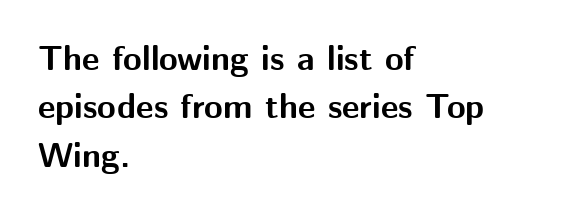
The image shows 34 px bold sans-serif type, upright; set left-aligned, normal line spacing (1.42x), normal letter spacing, not underlined; medium stroke contrast and a medium x-height.
